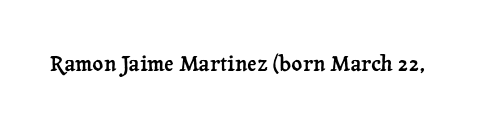
Q: Is the text italic (slanted)? A: No, it is upright.
Q: Is the text underlined? A: No.
Q: Is the spacing between letters normal or unusually wide? A: Normal.
